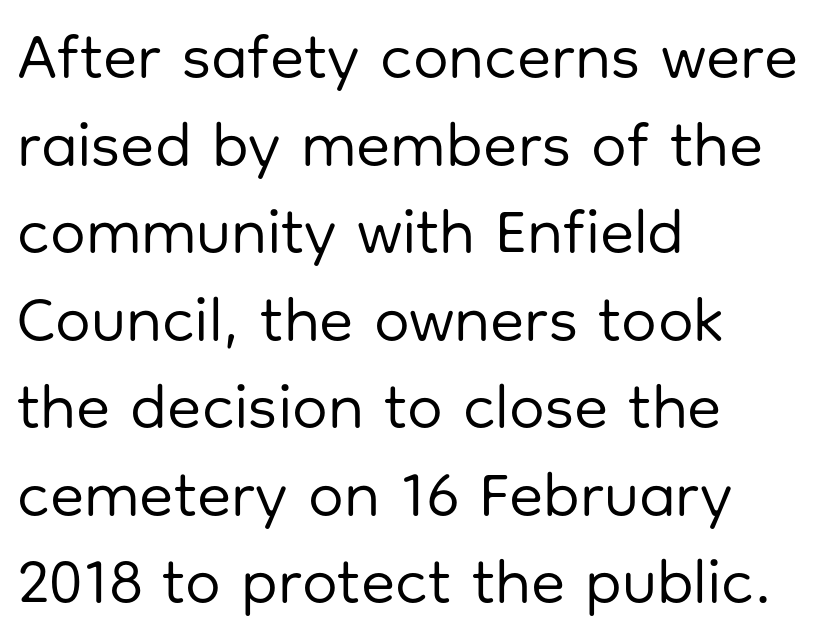
{"serif": "no", "italic": "no", "bold": "no", "weight": "regular", "width": "normal", "stroke_contrast": "low", "x_height": "medium", "monospaced": "no", "underline": "no", "align": "left", "line_spacing": "normal", "line_spacing_ratio": 1.39, "letter_spacing": "normal", "letter_spacing_em": 0.0, "glyph_px": 63}
